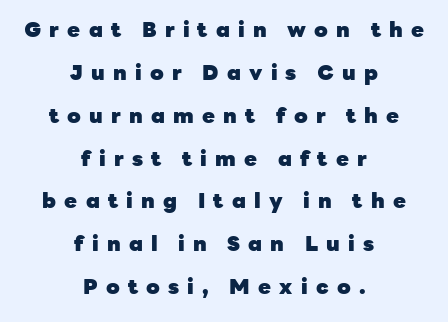
Q: Is the text bold? A: Yes.
Q: Is the text italic (slanted)? A: No, it is upright.
Q: Is the text underlined? A: No.
Q: How is the paragraph aligned? A: Centered.
Q: Is the spacing between letters normal or unusually wide? A: Unusually wide.
Q: Is the spacing between lines tight, normal or loose? A: Loose.
